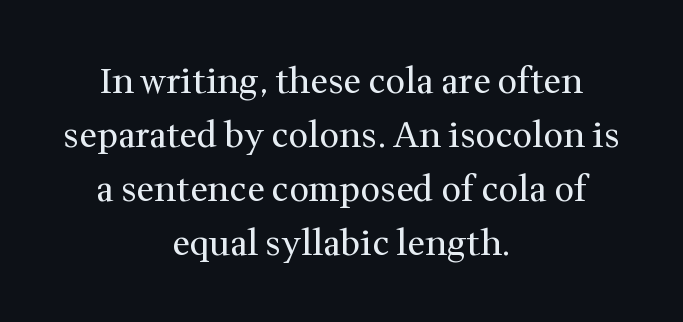
Q: Is the text bold? A: No.
Q: Is the text italic (slanted)? A: No, it is upright.
Q: Is the typeface a serif or a sans-serif typeface? A: Serif.
Q: Is the text underlined? A: No.
Q: How is the paragraph aligned? A: Centered.
Q: Is the spacing between letters normal or unusually wide? A: Normal.
Q: Is the spacing between lines tight, normal or loose? A: Normal.
Q: Width (condensed, normal, or wide)? A: Normal.
Q: Stroke contrast? A: Medium.
Q: x-height? A: Medium.
Q: Monospaced? A: No.
